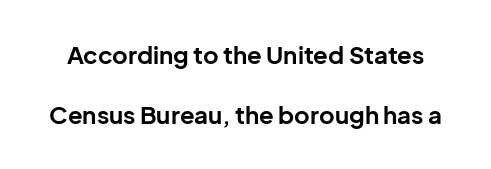
The image shows 24 px bold type, upright; set loose line spacing (2.49x), normal letter spacing, not underlined.
